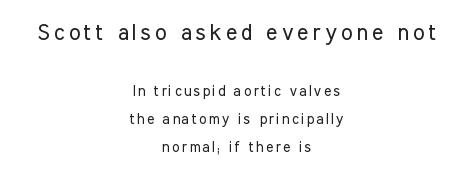
The image shows 22 px text type, upright; set centered, loose line spacing (2.01x), not underlined; the first (top) block is 1.57x larger.
